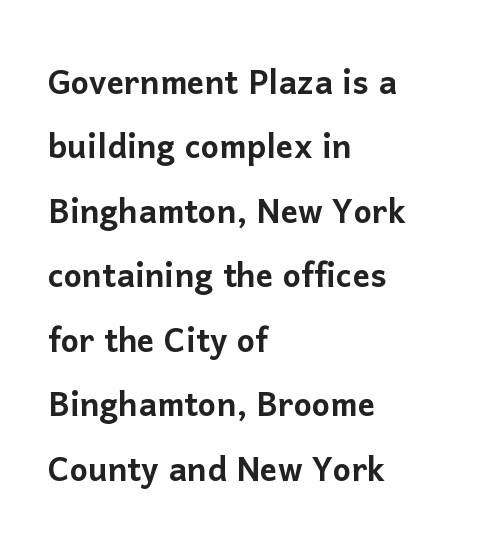
Q: Is the text italic (slanted)? A: No, it is upright.
Q: Is the typeface a serif or a sans-serif typeface? A: Sans-serif.
Q: Is the text underlined? A: No.
Q: How is the paragraph aligned? A: Left-aligned.
Q: Is the spacing between letters normal or unusually wide? A: Normal.
Q: Is the spacing between lines tight, normal or loose? A: Normal.
Q: Width (condensed, normal, or wide)? A: Normal.
Q: Stroke contrast? A: Low.
Q: x-height? A: Medium.
Q: Monospaced? A: No.
